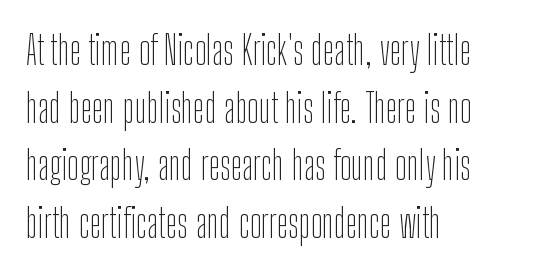
{"serif": "no", "italic": "no", "bold": "no", "weight": "thin", "width": "condensed", "stroke_contrast": "low", "x_height": "medium", "monospaced": "no", "underline": "no", "align": "left", "line_spacing": "normal", "line_spacing_ratio": 1.48, "letter_spacing": "normal", "letter_spacing_em": 0.0, "glyph_px": 39}
